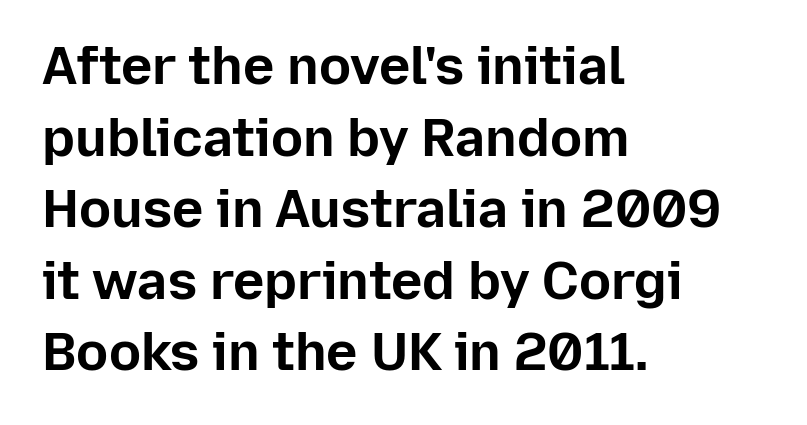
What's the leading like? Ordinary, nothing unusual. Posture: vertical. The rendering uses natural spacing where letterforms have individual widths. Does the weight exceed regular? Yes, all the way to bold. Is this a sans? Yes — the strokes have no serifs.
